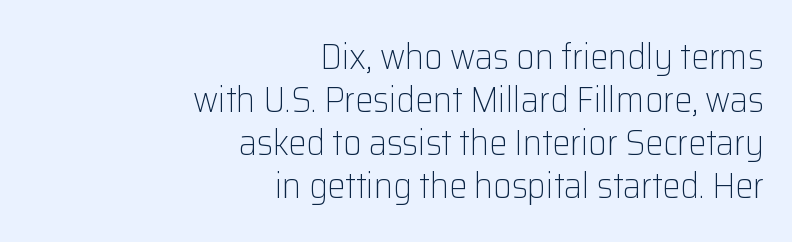
Q: Is the text bold? A: No.
Q: Is the text italic (slanted)? A: No, it is upright.
Q: Is the typeface a serif or a sans-serif typeface? A: Sans-serif.
Q: Is the text underlined? A: No.
Q: How is the paragraph aligned? A: Right-aligned.
Q: Is the spacing between letters normal or unusually wide? A: Normal.
Q: Width (condensed, normal, or wide)? A: Normal.
Q: Stroke contrast? A: Low.
Q: x-height? A: Medium.
Q: Monospaced? A: No.
